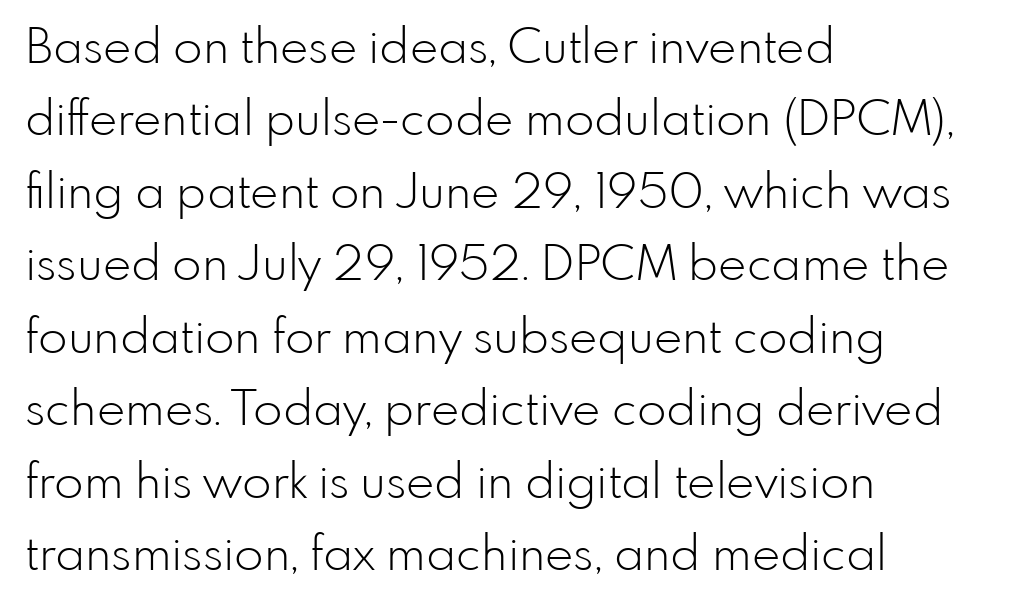
Q: Is the text bold? A: No.
Q: Is the text italic (slanted)? A: No, it is upright.
Q: Is the typeface a serif or a sans-serif typeface? A: Sans-serif.
Q: Is the text underlined? A: No.
Q: How is the paragraph aligned? A: Left-aligned.
Q: Is the spacing between letters normal or unusually wide? A: Normal.
Q: Is the spacing between lines tight, normal or loose? A: Normal.
Q: Width (condensed, normal, or wide)? A: Normal.
Q: Stroke contrast? A: Low.
Q: x-height? A: Small.
Q: Monospaced? A: No.
